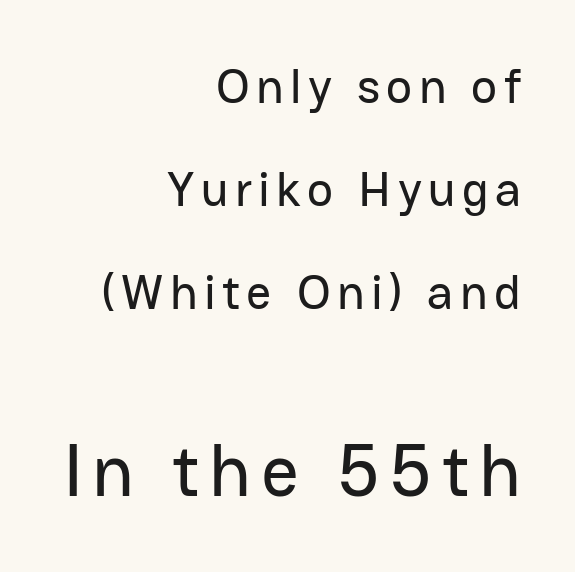
Q: Is the text italic (slanted)? A: No, it is upright.
Q: Is the typeface a serif or a sans-serif typeface? A: Sans-serif.
Q: Is the text underlined? A: No.
Q: How is the paragraph aligned? A: Right-aligned.
Q: Is the spacing between lines tight, normal or loose? A: Loose.
Q: Which block of text is set in a larger size, the first (top) or the second (bottom)? A: The second (bottom) one.
Q: Width (condensed, normal, or wide)? A: Normal.
Q: Stroke contrast? A: Low.
Q: x-height? A: Medium.
Q: Monospaced? A: No.
